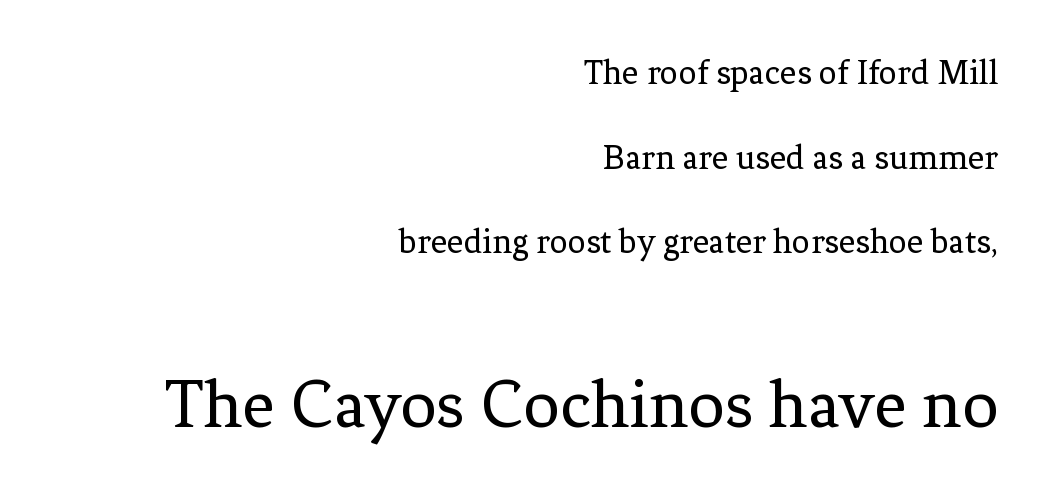
These lines are rendered in a variable-pitch font. In terms of leading, this rendering errs on the spacious side. Heaviness? Minimal to ordinary, like unemphasized prose. The letters stand upright; this is a roman face.
